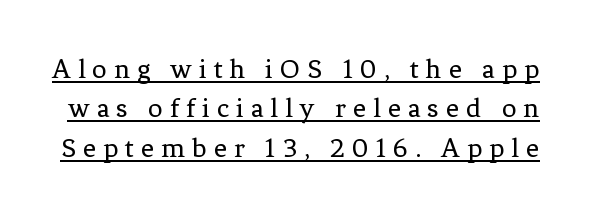
The image shows 29 px regular-weight serif type, upright; set normal line spacing (1.36x), unusually wide letter spacing (+0.24 em), underlined; low stroke contrast and a medium x-height.
